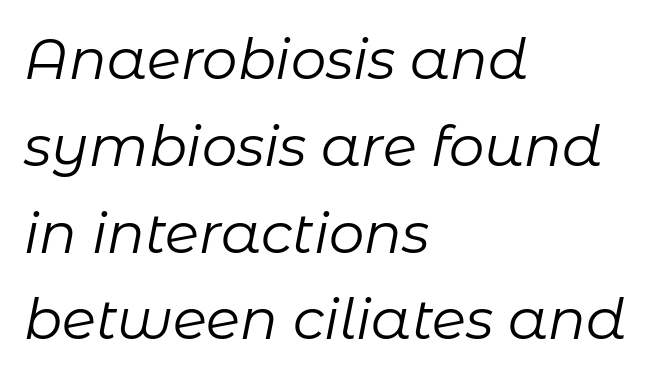
Q: Is the text bold? A: No.
Q: Is the text italic (slanted)? A: Yes, it leans right by about 11 degrees.
Q: Is the text underlined? A: No.
Q: How is the paragraph aligned? A: Left-aligned.
Q: Is the spacing between letters normal or unusually wide? A: Normal.
Q: Is the spacing between lines tight, normal or loose? A: Normal.
Q: Width (condensed, normal, or wide)? A: Normal.
Q: Stroke contrast? A: Low.
Q: x-height? A: Medium.
Q: Monospaced? A: No.
